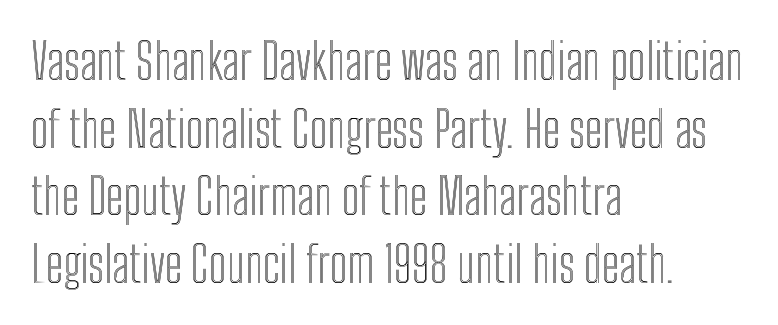
{"italic": "no", "width": "condensed", "x_height": "medium", "monospaced": "no", "underline": "no", "align": "left", "line_spacing": "normal", "line_spacing_ratio": 1.38, "letter_spacing": "normal", "letter_spacing_em": 0.0, "glyph_px": 49}
